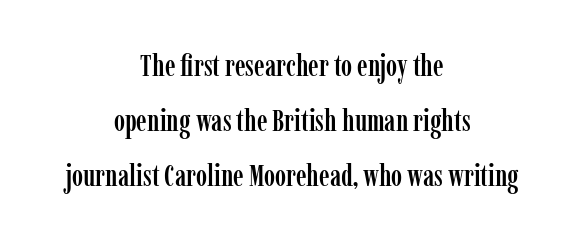
Q: Is the text italic (slanted)? A: No, it is upright.
Q: Is the typeface a serif or a sans-serif typeface? A: Serif.
Q: Is the text underlined? A: No.
Q: How is the paragraph aligned? A: Centered.
Q: Is the spacing between letters normal or unusually wide? A: Normal.
Q: Width (condensed, normal, or wide)? A: Condensed.
Q: Stroke contrast? A: Low.
Q: x-height? A: Medium.
Q: Monospaced? A: No.
